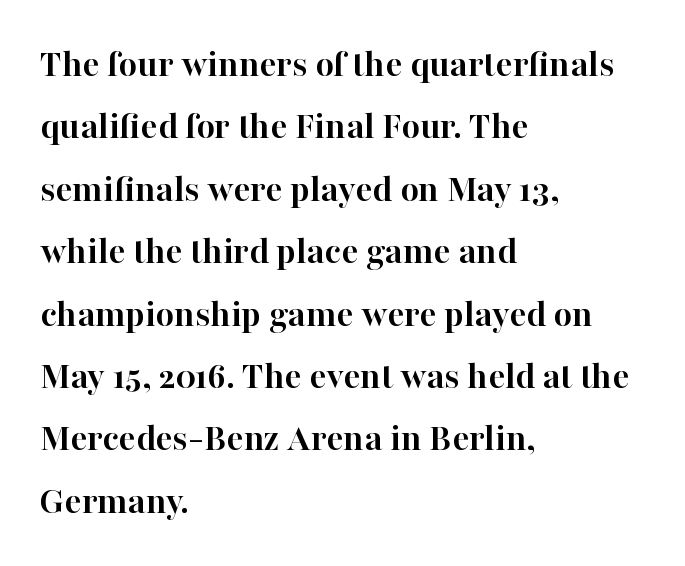
Q: Is the text bold? A: Yes.
Q: Is the text italic (slanted)? A: No, it is upright.
Q: Is the typeface a serif or a sans-serif typeface? A: Serif.
Q: Is the text underlined? A: No.
Q: How is the paragraph aligned? A: Left-aligned.
Q: Is the spacing between letters normal or unusually wide? A: Normal.
Q: Is the spacing between lines tight, normal or loose? A: Normal.
Q: Width (condensed, normal, or wide)? A: Normal.
Q: Stroke contrast? A: High.
Q: x-height? A: Medium.
Q: Monospaced? A: No.
